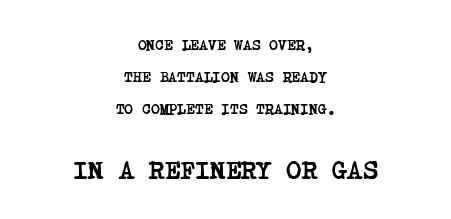
{"bold": "yes", "underline": "no", "align": "center", "line_spacing": "loose", "line_spacing_ratio": 2.15, "letter_spacing": "normal", "letter_spacing_em": 0.0, "larger_block": "second", "size_ratio": 1.73, "glyph_px": 26}
